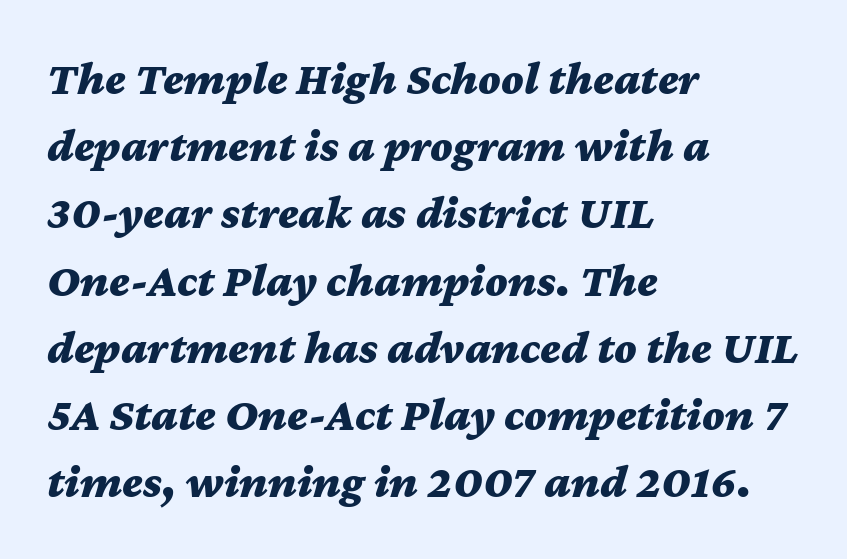
The image shows 47 px bold, wide type, italic (leaning right); set left-aligned, normal line spacing (1.43x), normal letter spacing, not underlined; medium stroke contrast and a medium x-height.
